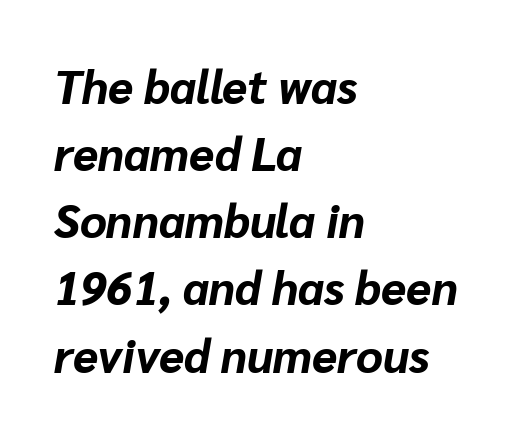
Style check: oblique. These lines are rendered in a variable-pitch font. These lines keep a tight, regular rhythm from letter to letter. Leading: standard.
